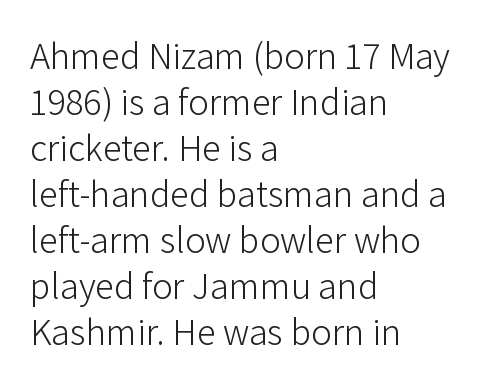
{"serif": "no", "italic": "no", "bold": "no", "weight": "light", "width": "normal", "stroke_contrast": "low", "x_height": "medium", "monospaced": "no", "underline": "no", "align": "left", "line_spacing_ratio": 1.21, "letter_spacing": "normal", "letter_spacing_em": 0.0, "glyph_px": 38}
